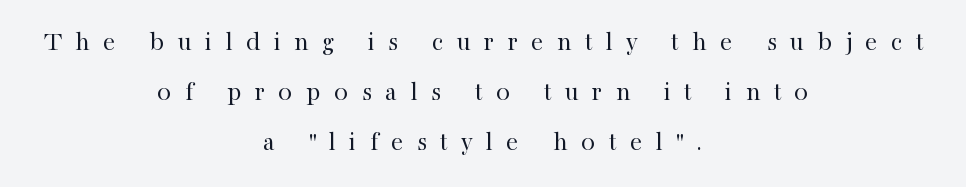
Q: Is the text bold? A: No.
Q: Is the text italic (slanted)? A: No, it is upright.
Q: Is the typeface a serif or a sans-serif typeface? A: Serif.
Q: Is the text underlined? A: No.
Q: How is the paragraph aligned? A: Centered.
Q: Is the spacing between letters normal or unusually wide? A: Unusually wide.
Q: Width (condensed, normal, or wide)? A: Normal.
Q: Stroke contrast? A: High.
Q: x-height? A: Medium.
Q: Monospaced? A: No.
